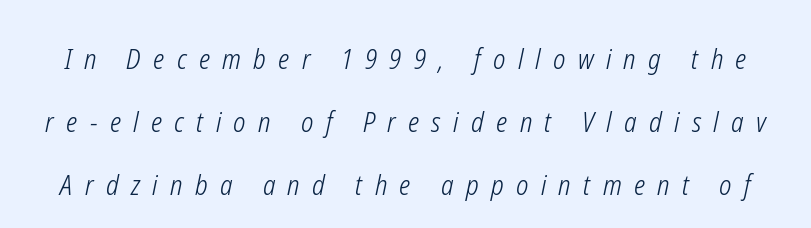
{"italic": "yes", "lean": "right", "slant_degrees": 12, "bold": "no", "underline": "no", "line_spacing": "loose", "line_spacing_ratio": 2.33, "letter_spacing": "wide", "letter_spacing_em": 0.46, "glyph_px": 27}
